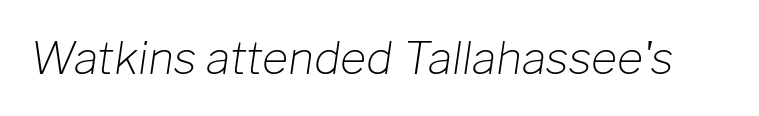
The image shows 45 px light type, italic (leaning right); set normal letter spacing, not underlined; low stroke contrast and a medium x-height.
